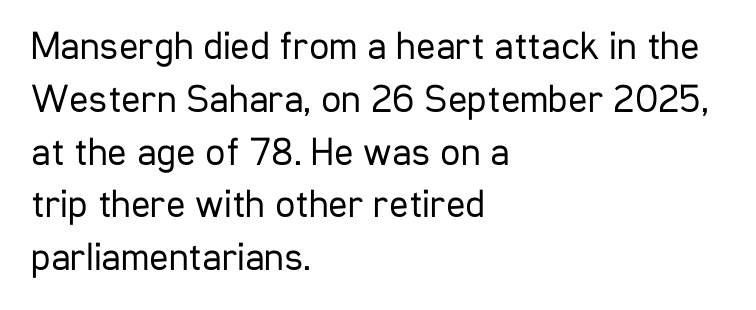
{"serif": "no", "italic": "no", "bold": "no", "weight": "regular", "width": "condensed", "stroke_contrast": "low", "x_height": "medium", "monospaced": "no", "underline": "no", "align": "left", "line_spacing": "normal", "line_spacing_ratio": 1.32, "letter_spacing": "normal", "letter_spacing_em": 0.0, "glyph_px": 40}
